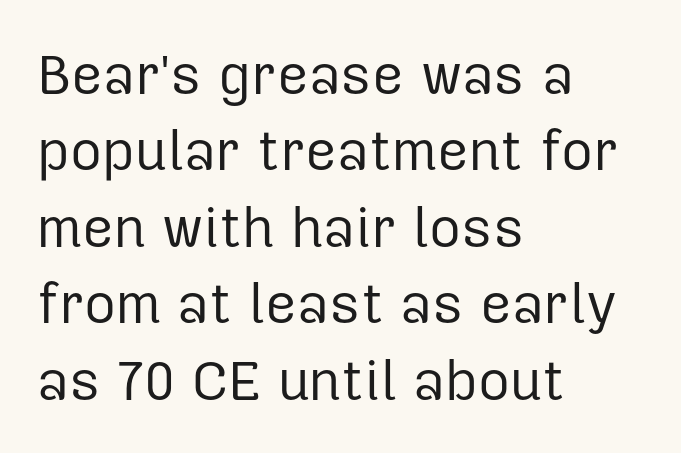
Q: Is the text bold? A: No.
Q: Is the text italic (slanted)? A: No, it is upright.
Q: Is the typeface a serif or a sans-serif typeface? A: Sans-serif.
Q: Is the text underlined? A: No.
Q: How is the paragraph aligned? A: Left-aligned.
Q: Is the spacing between letters normal or unusually wide? A: Normal.
Q: Is the spacing between lines tight, normal or loose? A: Normal.
Q: Width (condensed, normal, or wide)? A: Normal.
Q: Stroke contrast? A: Low.
Q: x-height? A: Medium.
Q: Monospaced? A: No.
